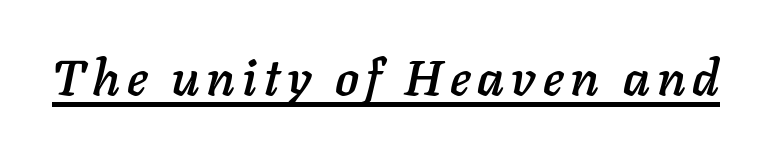
The image shows 50 px text type, italic (leaning right); set underlined; low stroke contrast and a medium x-height.
